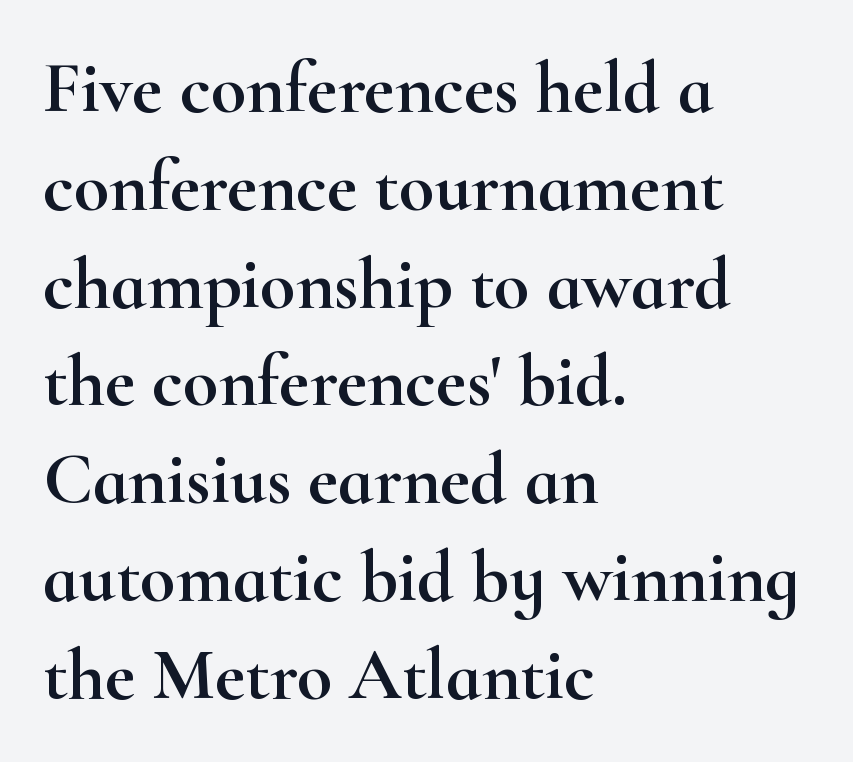
The space directly below the letters is spotless. Posture: straight, roman, zero tilt. Note: serifs present on the glyphs. Standard letterfit; no display-style spreading of the glyphs. Visually the block forms a straight wall on the left and a jagged coastline on the right.
